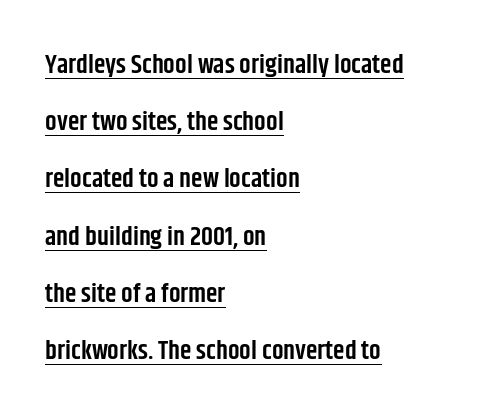
The image shows 26 px text type, upright; set left-aligned, loose line spacing (2.2x), normal letter spacing, underlined.
